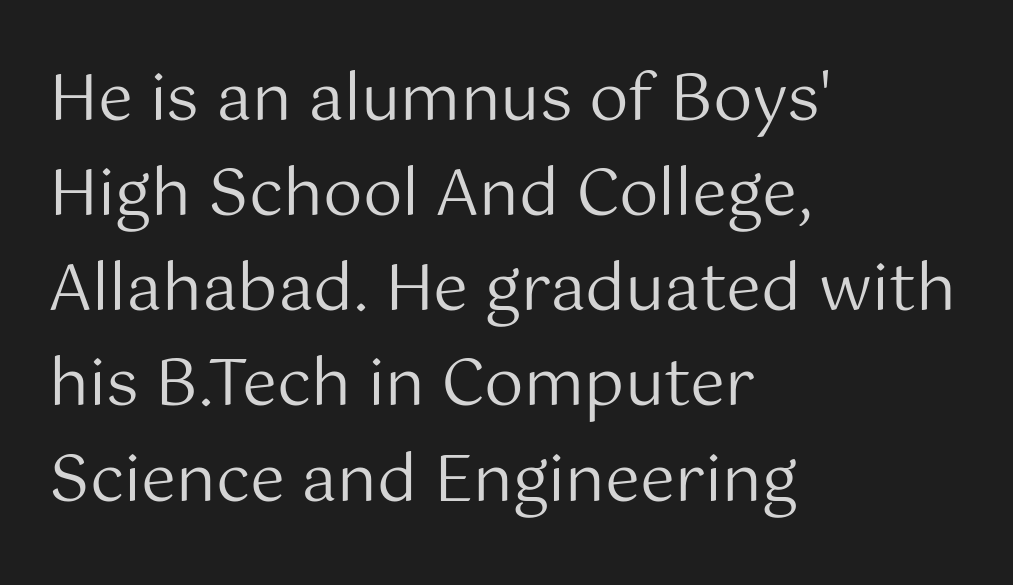
Q: Is the text bold? A: No.
Q: Is the text italic (slanted)? A: No, it is upright.
Q: Is the typeface a serif or a sans-serif typeface? A: Sans-serif.
Q: Is the text underlined? A: No.
Q: How is the paragraph aligned? A: Left-aligned.
Q: Is the spacing between letters normal or unusually wide? A: Normal.
Q: Is the spacing between lines tight, normal or loose? A: Normal.
Q: Width (condensed, normal, or wide)? A: Normal.
Q: Stroke contrast? A: Medium.
Q: x-height? A: Medium.
Q: Monospaced? A: No.
